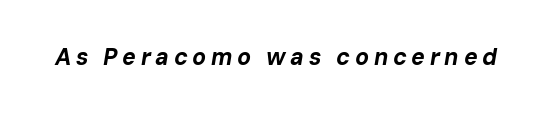
The letterforms stand isolated, each surrounded by extra space. The letters are slanted; this is an italic face. Plain, unruled lines of type. Is the type bold? Yes — the strokes are clearly thick and heavy.
